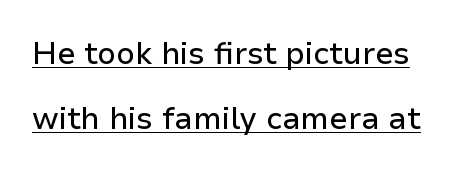
The image shows 31 px sans-serif type, upright; set loose line spacing (2.11x), normal letter spacing, underlined; low stroke contrast and a medium x-height.
